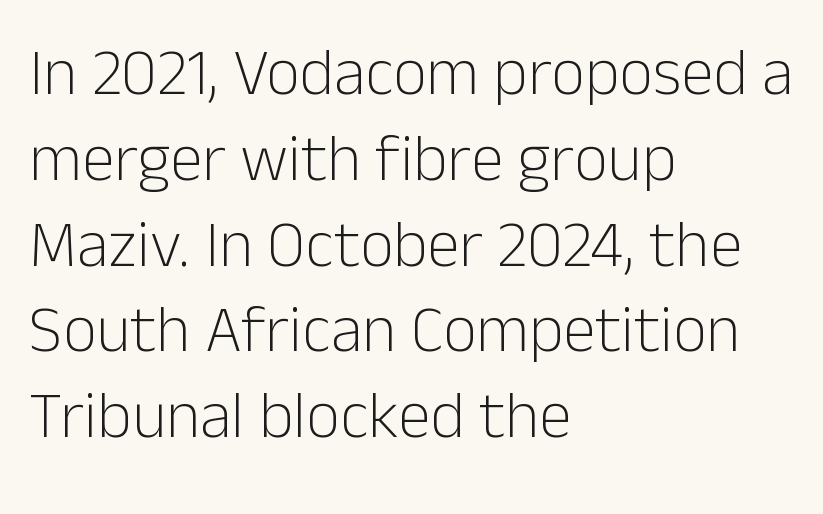
The image shows 66 px light sans-serif type, upright; set left-aligned, normal line spacing (1.3x), normal letter spacing, not underlined; low stroke contrast and a medium x-height.
